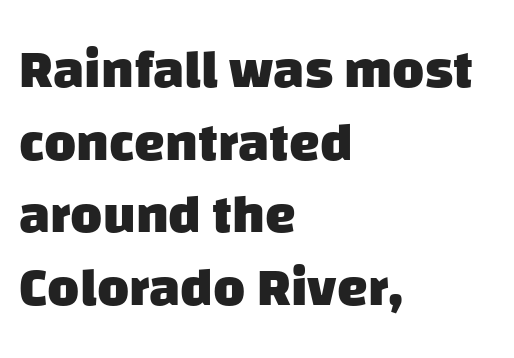
The image shows 55 px heavy sans-serif type; set left-aligned, normal line spacing (1.32x), normal letter spacing, not underlined; low stroke contrast and a large x-height.
